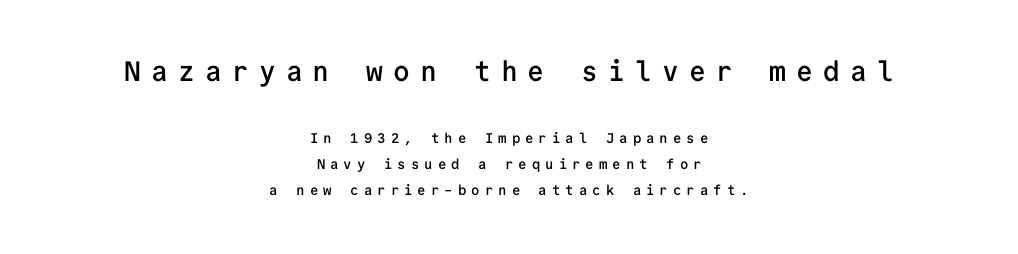
The image shows 28 px semibold sans-serif type, upright, monospaced; set centered, line spacing 1.87x, unusually wide letter spacing (+0.36 em), not underlined; the first (top) block is 2.0x larger; low stroke contrast and a medium x-height.
